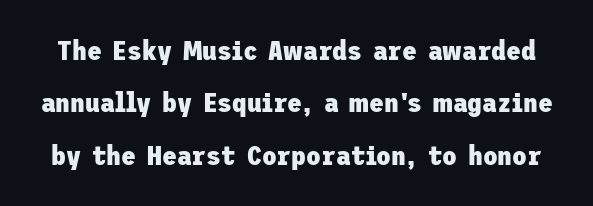
{"italic": "no", "bold": "yes", "underline": "no", "line_spacing": "loose", "line_spacing_ratio": 1.94, "letter_spacing": "normal", "letter_spacing_em": 0.0, "glyph_px": 27}
